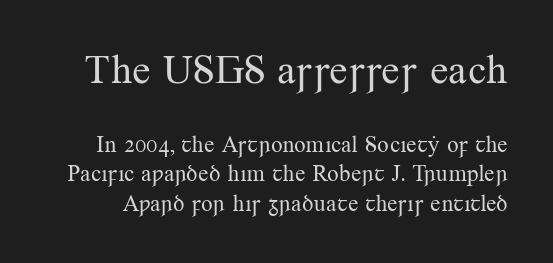
{"serif": "yes", "italic": "no", "bold": "no", "weight": "regular", "width": "normal", "stroke_contrast": "medium", "x_height": "small", "monospaced": "no", "underline": "no", "line_spacing": "normal", "line_spacing_ratio": 1.29, "letter_spacing": "normal", "letter_spacing_em": 0.0, "larger_block": "first", "size_ratio": 1.78, "glyph_px": 41}
